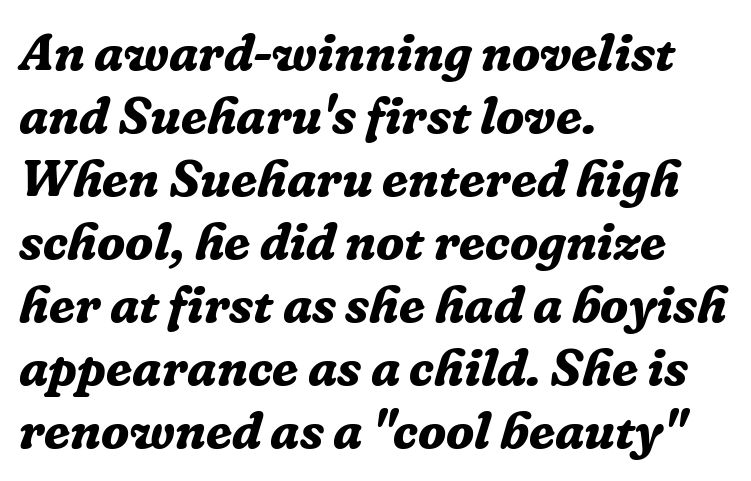
{"serif": "yes", "italic": "yes", "lean": "right", "slant_degrees": 16, "bold": "yes", "weight": "bold", "width": "normal", "stroke_contrast": "low", "x_height": "medium", "monospaced": "no", "underline": "no", "align": "left", "line_spacing_ratio": 1.21, "letter_spacing": "normal", "letter_spacing_em": 0.0, "glyph_px": 52}
